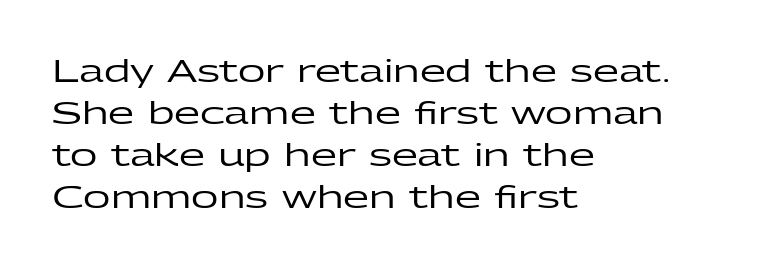
Q: Is the text italic (slanted)? A: No, it is upright.
Q: Is the typeface a serif or a sans-serif typeface? A: Sans-serif.
Q: Is the text underlined? A: No.
Q: How is the paragraph aligned? A: Left-aligned.
Q: Is the spacing between letters normal or unusually wide? A: Normal.
Q: Is the spacing between lines tight, normal or loose? A: Normal.
Q: Width (condensed, normal, or wide)? A: Wide.
Q: Stroke contrast? A: Low.
Q: x-height? A: Medium.
Q: Monospaced? A: No.
